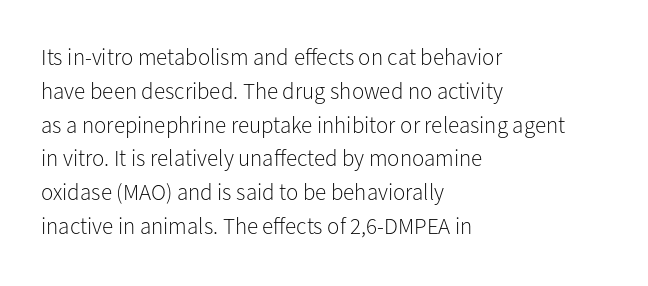
Q: Is the text bold? A: No.
Q: Is the text italic (slanted)? A: No, it is upright.
Q: Is the text underlined? A: No.
Q: How is the paragraph aligned? A: Left-aligned.
Q: Is the spacing between letters normal or unusually wide? A: Normal.
Q: Is the spacing between lines tight, normal or loose? A: Normal.
